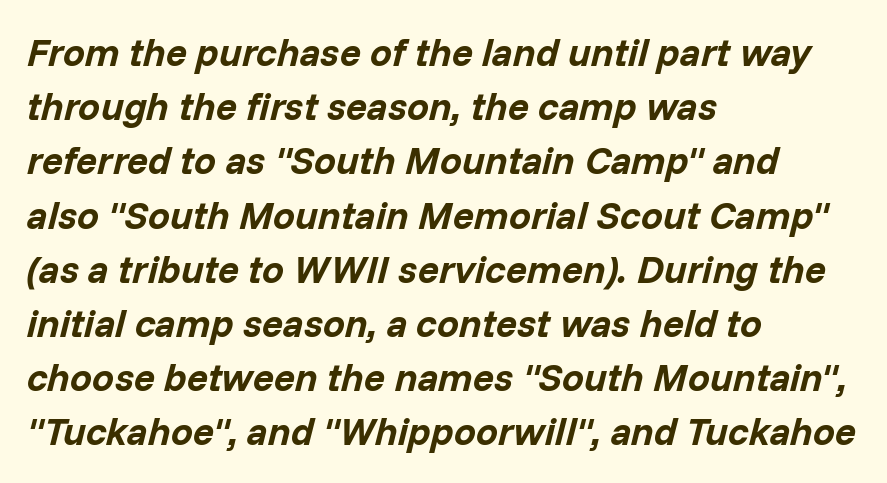
The rows are spaced the way most documents space them. The face used here is proportionally spaced, like ordinary book or web type. The line texture is even and compact thanks to regular tracking. Where is the straight margin? On the left. Italic? Definitely — the glyphs are oblique.
